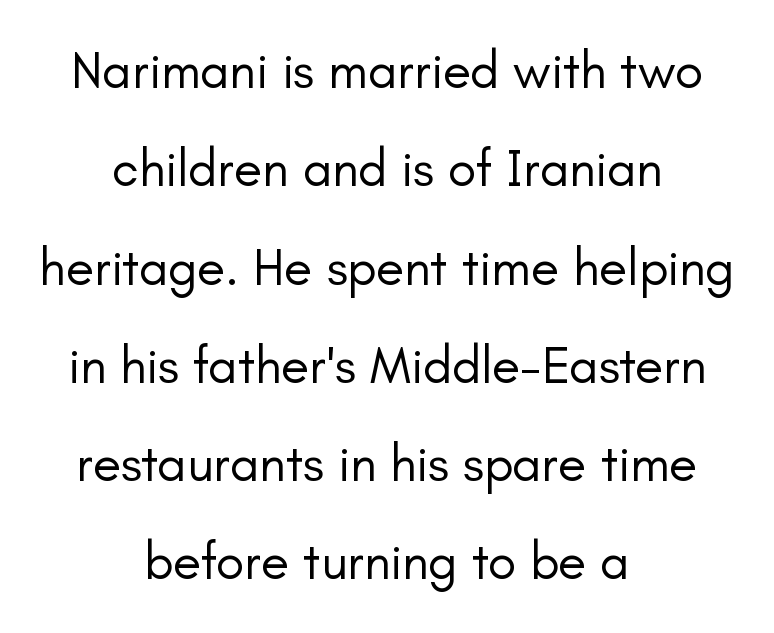
Q: Is the text bold? A: No.
Q: Is the text italic (slanted)? A: No, it is upright.
Q: Is the typeface a serif or a sans-serif typeface? A: Sans-serif.
Q: Is the text underlined? A: No.
Q: How is the paragraph aligned? A: Centered.
Q: Is the spacing between letters normal or unusually wide? A: Normal.
Q: Width (condensed, normal, or wide)? A: Normal.
Q: Stroke contrast? A: Low.
Q: x-height? A: Small.
Q: Monospaced? A: No.
